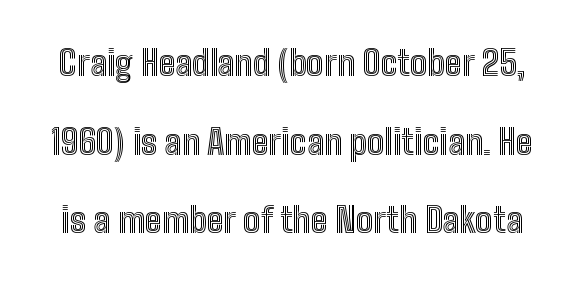
Look at the tracking — it's just the regular setting, nothing added. This is the regular roman posture of the typeface. The face used here is proportionally spaced, like ordinary book or web type. Unmarked baselines from the first word to the last. Reading down the column, the eye jumps a long way to each next line.
